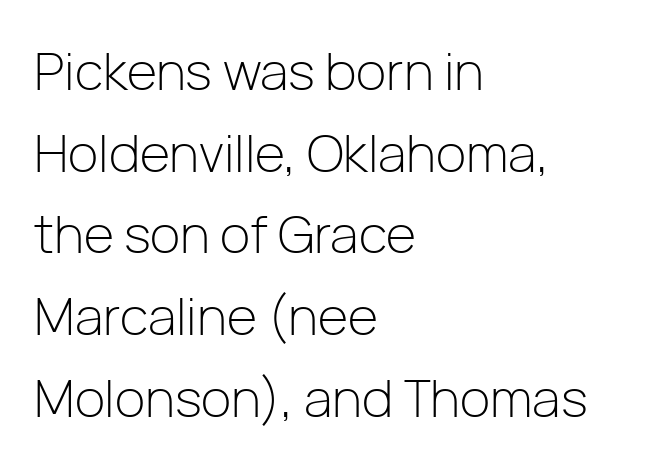
Q: Is the text bold? A: No.
Q: Is the text italic (slanted)? A: No, it is upright.
Q: Is the typeface a serif or a sans-serif typeface? A: Sans-serif.
Q: Is the text underlined? A: No.
Q: How is the paragraph aligned? A: Left-aligned.
Q: Is the spacing between letters normal or unusually wide? A: Normal.
Q: Is the spacing between lines tight, normal or loose? A: Normal.
Q: Width (condensed, normal, or wide)? A: Normal.
Q: Stroke contrast? A: Low.
Q: x-height? A: Medium.
Q: Monospaced? A: No.
